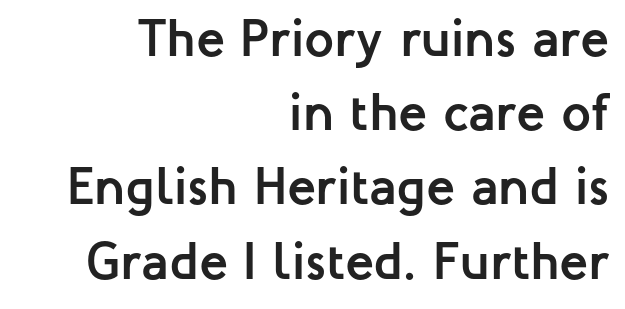
Q: Is the text bold? A: Yes.
Q: Is the text italic (slanted)? A: No, it is upright.
Q: Is the typeface a serif or a sans-serif typeface? A: Sans-serif.
Q: Is the text underlined? A: No.
Q: How is the paragraph aligned? A: Right-aligned.
Q: Is the spacing between letters normal or unusually wide? A: Normal.
Q: Is the spacing between lines tight, normal or loose? A: Normal.
Q: Width (condensed, normal, or wide)? A: Normal.
Q: Stroke contrast? A: Low.
Q: x-height? A: Medium.
Q: Monospaced? A: No.
